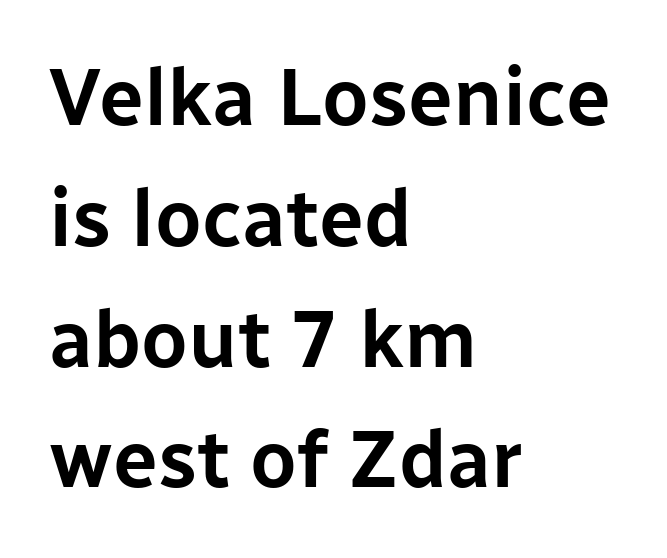
{"serif": "no", "italic": "no", "width": "normal", "stroke_contrast": "low", "x_height": "medium", "monospaced": "no", "underline": "no", "align": "left", "line_spacing": "normal", "line_spacing_ratio": 1.51, "letter_spacing": "normal", "letter_spacing_em": 0.0, "glyph_px": 80}
